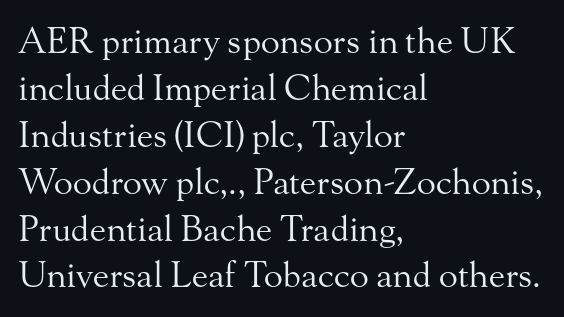
Q: Is the text bold? A: No.
Q: Is the text italic (slanted)? A: No, it is upright.
Q: Is the typeface a serif or a sans-serif typeface? A: Serif.
Q: Is the text underlined? A: No.
Q: How is the paragraph aligned? A: Left-aligned.
Q: Is the spacing between letters normal or unusually wide? A: Normal.
Q: Is the spacing between lines tight, normal or loose? A: Normal.
Q: Width (condensed, normal, or wide)? A: Normal.
Q: Stroke contrast? A: Medium.
Q: x-height? A: Small.
Q: Monospaced? A: No.
